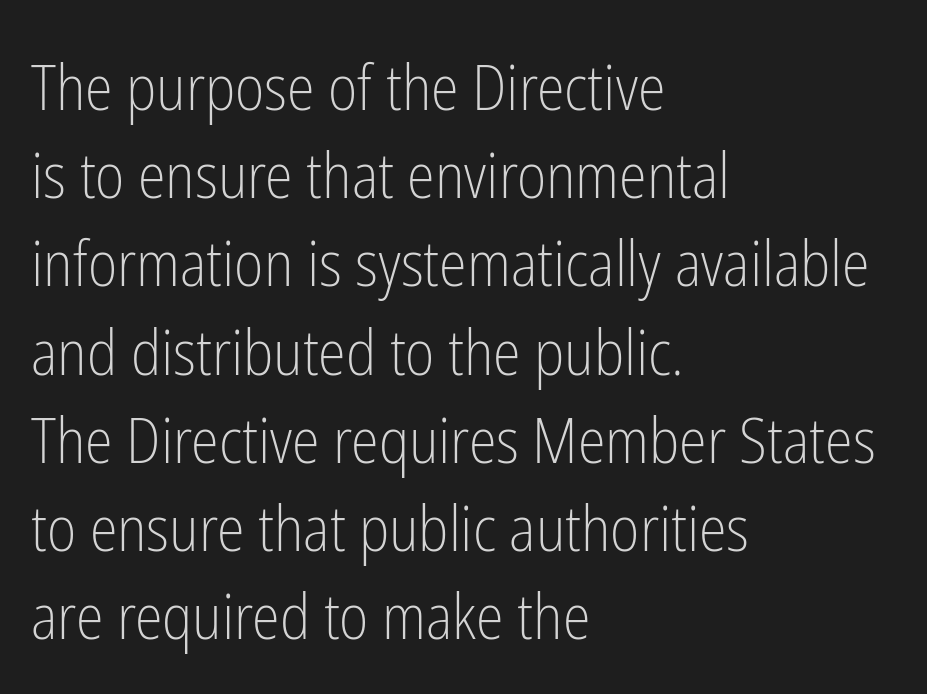
The baseline area is clear. The letters stand upright; this is a roman face. No extra tracking has been applied to these lines. Evenly set lines give the paragraph a standard silhouette.
